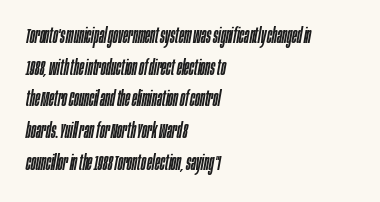
The image shows 21 px text type, italic (leaning right); set left-aligned, normal line spacing (1.51x), normal letter spacing, not underlined.
